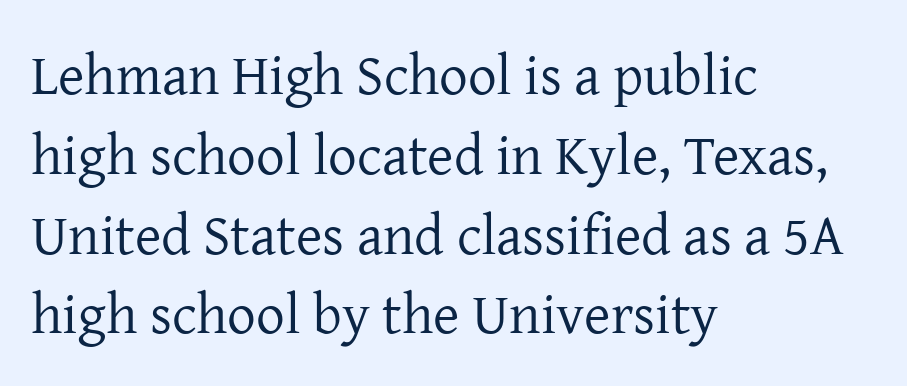
{"serif": "yes", "italic": "no", "bold": "no", "weight": "regular", "width": "normal", "stroke_contrast": "low", "x_height": "medium", "monospaced": "no", "underline": "no", "align": "left", "line_spacing": "normal", "line_spacing_ratio": 1.4, "letter_spacing": "normal", "letter_spacing_em": 0.0, "glyph_px": 57}
